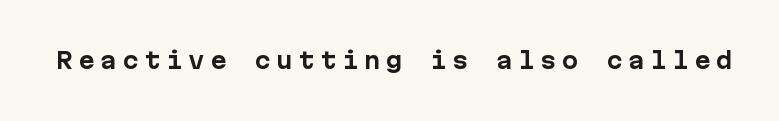
The image shows 22 px bold type, upright; set unusually wide letter spacing (+0.25 em), not underlined.
